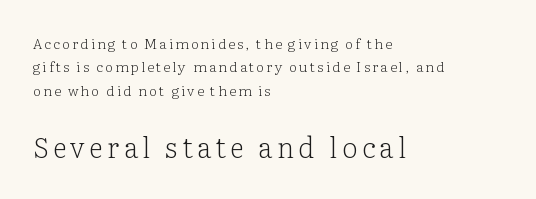
Q: Is the text bold? A: No.
Q: Is the text italic (slanted)? A: No, it is upright.
Q: Is the typeface a serif or a sans-serif typeface? A: Serif.
Q: Is the text underlined? A: No.
Q: How is the paragraph aligned? A: Left-aligned.
Q: Is the spacing between lines tight, normal or loose? A: Normal.
Q: Which block of text is set in a larger size, the first (top) or the second (bottom)? A: The second (bottom) one.
Q: Width (condensed, normal, or wide)? A: Normal.
Q: Stroke contrast? A: Low.
Q: x-height? A: Medium.
Q: Monospaced? A: No.
